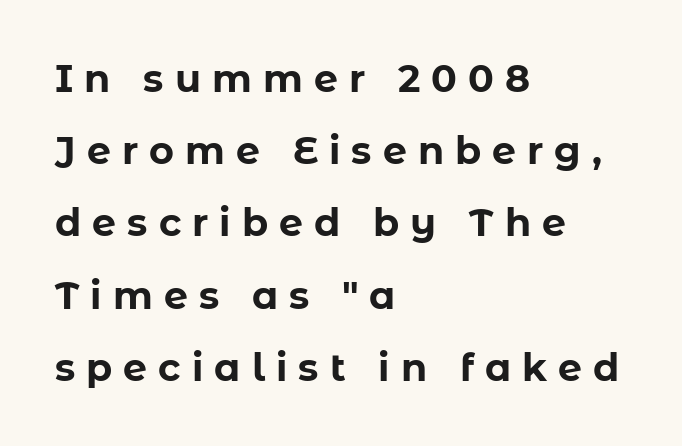
The image shows 38 px bold sans-serif type, upright; set left-aligned, loose line spacing (1.9x), unusually wide letter spacing (+0.29 em), not underlined; low stroke contrast and a medium x-height.
